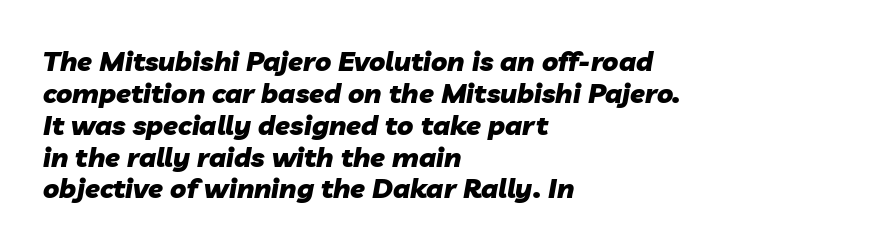
Q: Is the text bold? A: Yes.
Q: Is the text italic (slanted)? A: Yes, it leans right by about 10 degrees.
Q: Is the text underlined? A: No.
Q: How is the paragraph aligned? A: Left-aligned.
Q: Is the spacing between letters normal or unusually wide? A: Normal.
